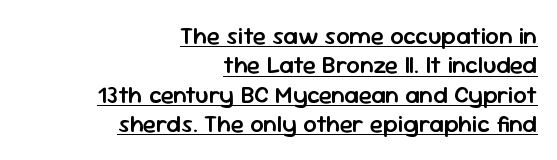
Q: Is the text bold? A: Semi-bold.
Q: Is the text italic (slanted)? A: No, it is upright.
Q: Is the text underlined? A: Yes.
Q: How is the paragraph aligned? A: Right-aligned.
Q: Is the spacing between letters normal or unusually wide? A: Normal.
